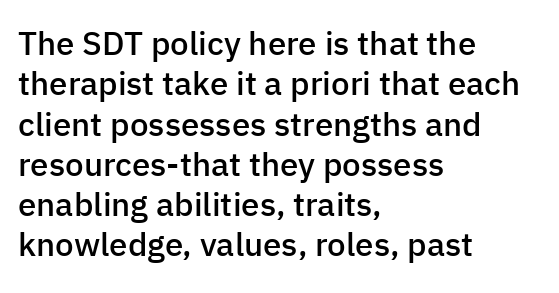
{"serif": "no", "italic": "no", "bold": "semi", "weight": "semibold", "width": "normal", "stroke_contrast": "low", "x_height": "medium", "monospaced": "no", "underline": "no", "align": "left", "line_spacing_ratio": 1.22, "letter_spacing": "normal", "letter_spacing_em": 0.0, "glyph_px": 33}
